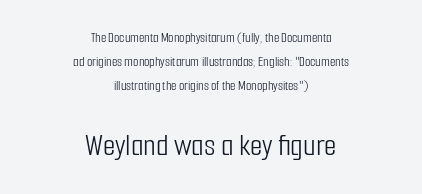
Q: Is the text bold? A: No.
Q: Is the text italic (slanted)? A: No, it is upright.
Q: Is the typeface a serif or a sans-serif typeface? A: Sans-serif.
Q: Is the text underlined? A: No.
Q: How is the paragraph aligned? A: Centered.
Q: Is the spacing between letters normal or unusually wide? A: Normal.
Q: Is the spacing between lines tight, normal or loose? A: Normal.
Q: Which block of text is set in a larger size, the first (top) or the second (bottom)? A: The second (bottom) one.
Q: Width (condensed, normal, or wide)? A: Condensed.
Q: Stroke contrast? A: Low.
Q: x-height? A: Medium.
Q: Monospaced? A: No.
